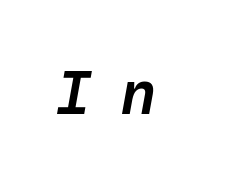
Q: Is the text bold? A: Semi-bold.
Q: Is the text italic (slanted)? A: Yes, it leans right by about 10 degrees.
Q: Is the text underlined? A: No.
Q: Is the spacing between letters normal or unusually wide? A: Unusually wide.
Q: Width (condensed, normal, or wide)? A: Normal.
Q: Stroke contrast? A: Low.
Q: x-height? A: Medium.
Q: Monospaced? A: Yes.
